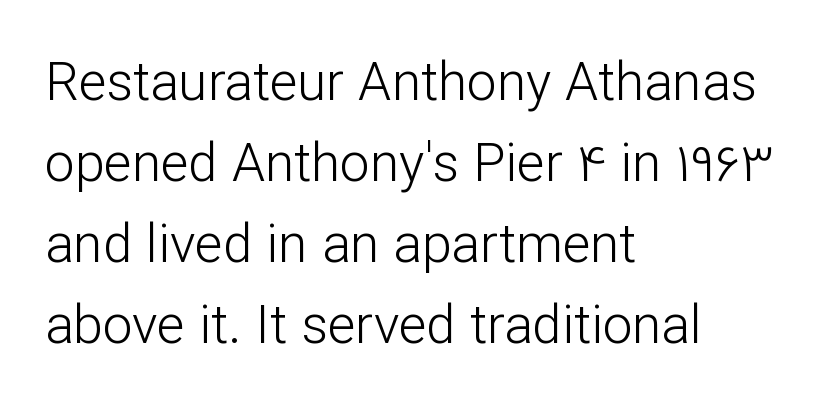
{"serif": "no", "italic": "no", "bold": "no", "weight": "light", "width": "normal", "stroke_contrast": "low", "x_height": "medium", "monospaced": "no", "underline": "no", "align": "left", "line_spacing": "normal", "line_spacing_ratio": 1.53, "letter_spacing": "normal", "letter_spacing_em": 0.0, "glyph_px": 53}
